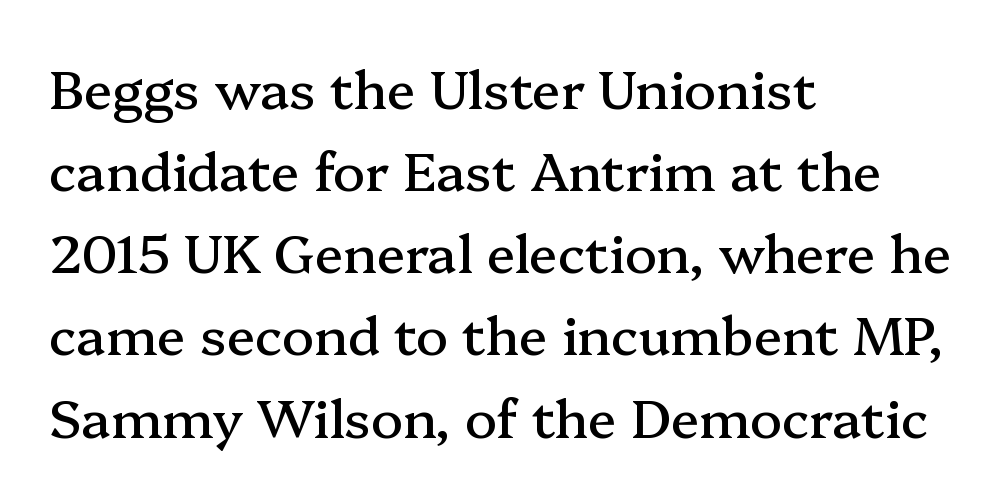
{"serif": "yes", "italic": "no", "width": "normal", "stroke_contrast": "medium", "x_height": "medium", "monospaced": "no", "underline": "no", "align": "left", "line_spacing": "normal", "line_spacing_ratio": 1.55, "letter_spacing": "normal", "letter_spacing_em": 0.0, "glyph_px": 53}
